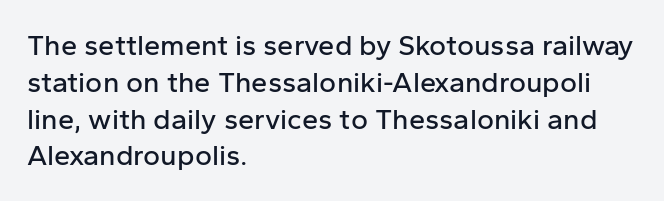
Students, note that the glyphs here touch the page at normal intervals. Lines of text with bare space underneath. Think of a printed novel: that variable character pitch is what you see here. Look at the bottom of the vertical strokes: they stop flat, with no serifs.
